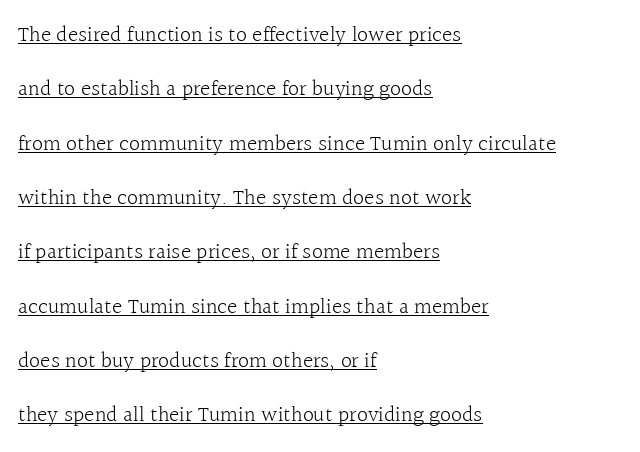
In terms of leading, this rendering errs on the spacious side. The typesetter chose a ragged-right arrangement here. Short note: letters normally spaced. Weight: regular or lighter. This is underlined copy, the kind a proofreader might mark for attention.
